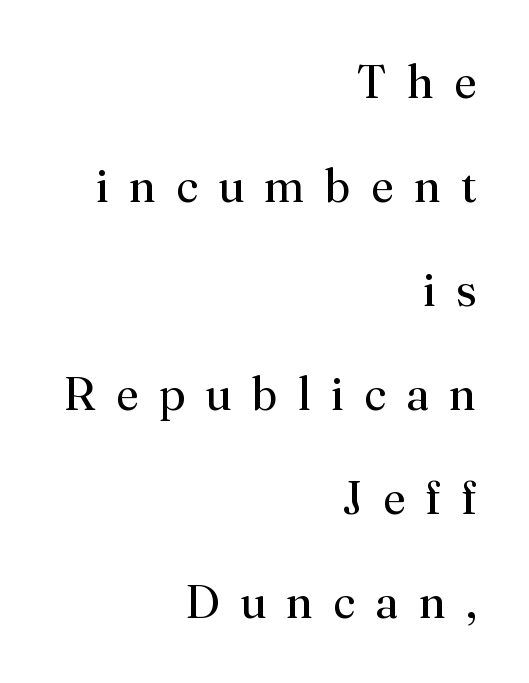
This is not heavy type; no bold has been used. The passage shown is typeset with a serif family. Spacing verdict: proportional, widths tailored to each character. Which margin do the lines hug? The right one — the left edge is uneven. The block of text is sparse from top to bottom, with ample space between rows.
